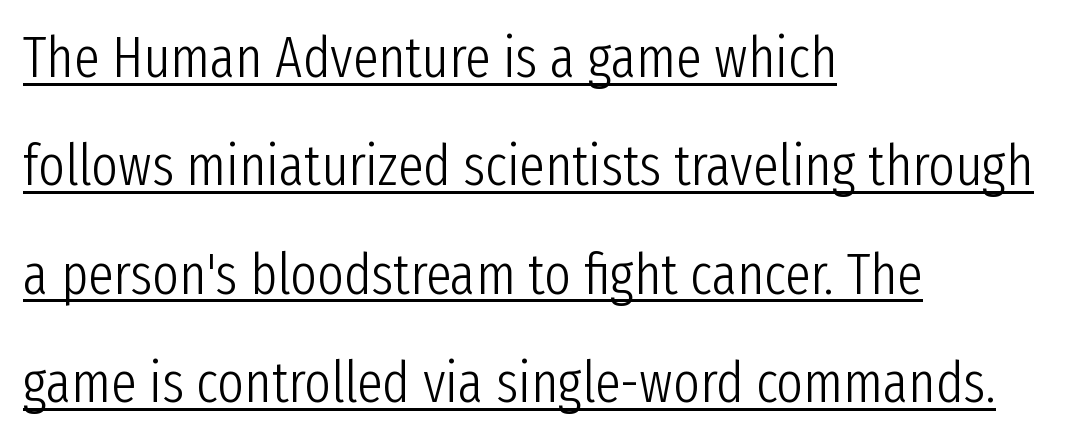
{"serif": "no", "italic": "no", "bold": "no", "weight": "light", "width": "condensed", "stroke_contrast": "low", "x_height": "medium", "monospaced": "no", "underline": "yes", "align": "left", "line_spacing": "loose", "line_spacing_ratio": 1.9, "letter_spacing": "normal", "letter_spacing_em": 0.0, "glyph_px": 57}
